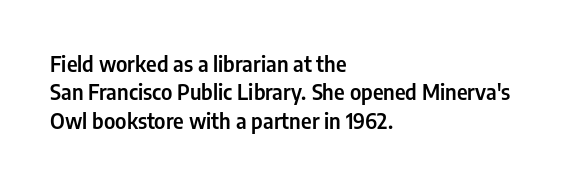
Posture: upright roman. The foot of each line stays bare and open. The passage shown stacks its lines at a standard gap. Alignment: flush left. The horizontal fit of the characters is conventional and even.
